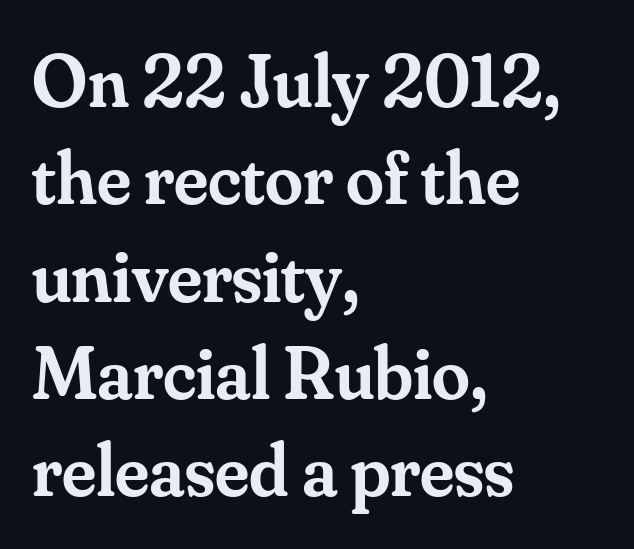
Q: Is the text bold? A: Semi-bold.
Q: Is the text italic (slanted)? A: No, it is upright.
Q: Is the typeface a serif or a sans-serif typeface? A: Serif.
Q: Is the text underlined? A: No.
Q: How is the paragraph aligned? A: Left-aligned.
Q: Is the spacing between letters normal or unusually wide? A: Normal.
Q: Is the spacing between lines tight, normal or loose? A: Normal.
Q: Width (condensed, normal, or wide)? A: Normal.
Q: Stroke contrast? A: Medium.
Q: x-height? A: Small.
Q: Monospaced? A: No.
